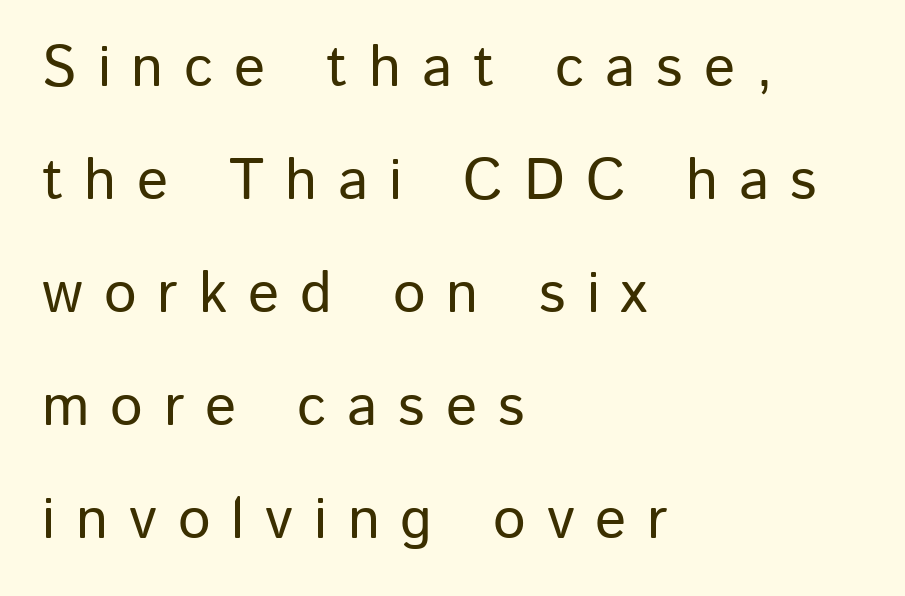
{"serif": "no", "italic": "no", "width": "normal", "stroke_contrast": "low", "x_height": "medium", "monospaced": "no", "underline": "no", "align": "left", "line_spacing": "loose", "line_spacing_ratio": 1.95, "letter_spacing": "wide", "letter_spacing_em": 0.36, "glyph_px": 58}
